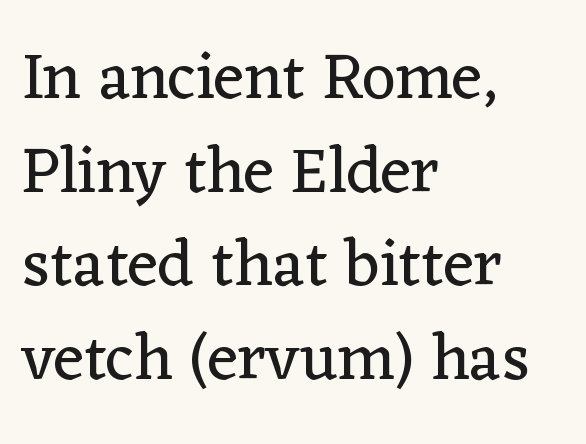
{"serif": "yes", "italic": "no", "bold": "no", "weight": "regular", "width": "normal", "stroke_contrast": "low", "x_height": "medium", "monospaced": "no", "underline": "no", "align": "left", "line_spacing": "normal", "line_spacing_ratio": 1.42, "letter_spacing": "normal", "letter_spacing_em": 0.0, "glyph_px": 66}
